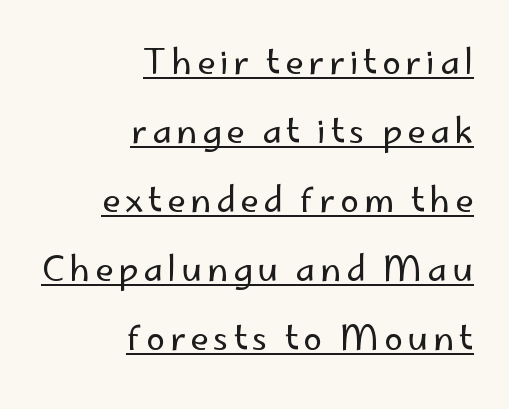
The image shows 34 px regular-weight sans-serif type, upright; set right-aligned, loose line spacing (2.03x), underlined; low stroke contrast and a small x-height.
